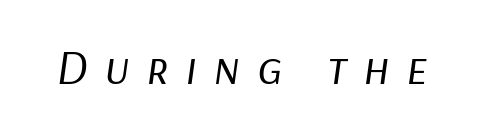
The font is comparable to plain body text, perhaps lighter. Varying glyph widths throughout — classic text-font behaviour. The horizontal fit of the characters is loose and conspicuously gappy. Is the type slanted? Yes — the strokes lean at a clear angle.
